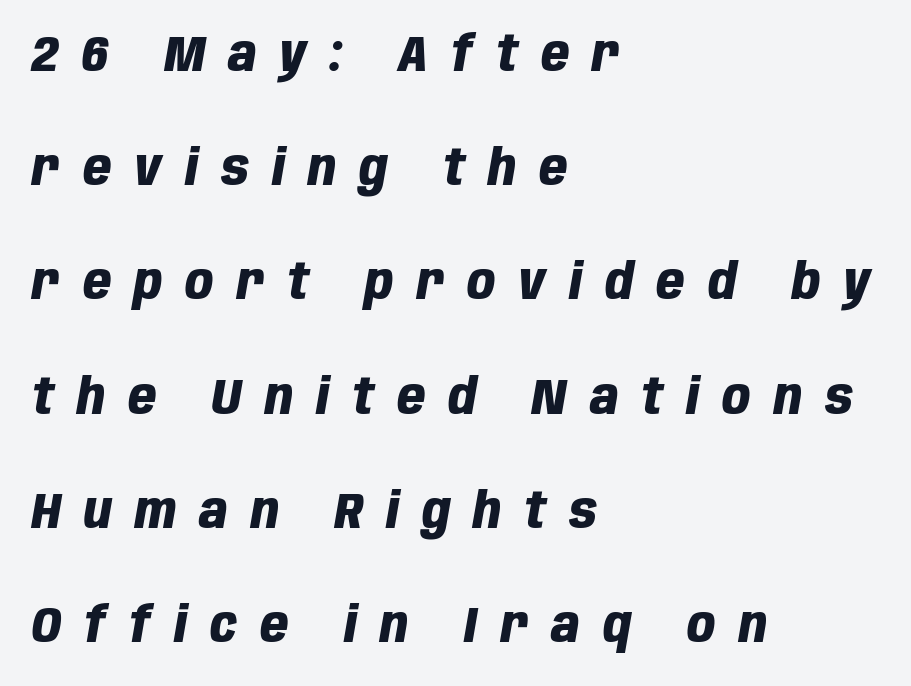
One-word summary of the alignment: left. Descenders hang freely into open space. The letters advance in unequal steps, a hallmark of proportional type. The passage shown is emphatically bold.
